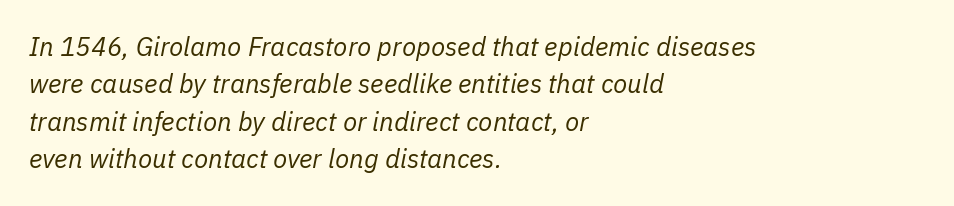
The space directly below the letters is spotless. The paragraph has a hard left edge and a soft right edge. How are the letters spaced? Ordinarily, with no added tracking. In terms of leading, this rendering sits right in the middle.
